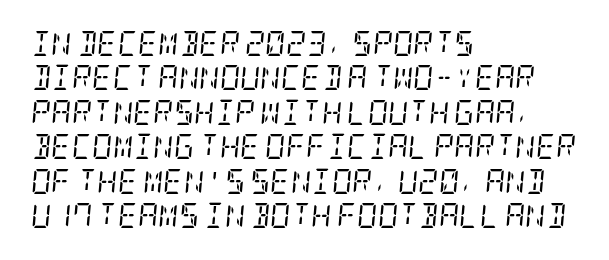
Compared with typical body copy, the letter spacing here is the same. Students, observe: this is what conventionally led text looks like. The specimen omits any rule beneath the text block's lines. The typography opts for an oblique posture over an upright one.
